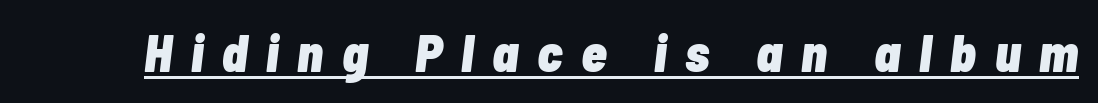
{"italic": "yes", "lean": "right", "slant_degrees": 7, "bold": "yes", "weight": "heavy", "width": "condensed", "stroke_contrast": "low", "x_height": "medium", "monospaced": "no", "underline": "yes", "letter_spacing": "wide", "letter_spacing_em": 0.36, "glyph_px": 52}
